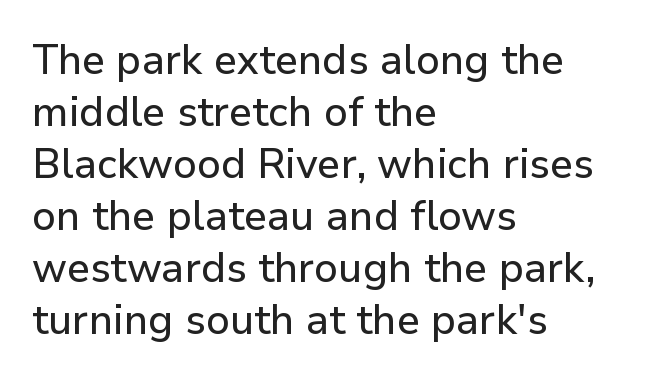
Lines of text with bare space underneath. Spacing verdict: proportional, widths tailored to each character. What's the leading like? Ordinary, nothing unusual. The font family rendered here belongs to the sans-serif group. Does the copy run flush right? No — it runs flush left.
